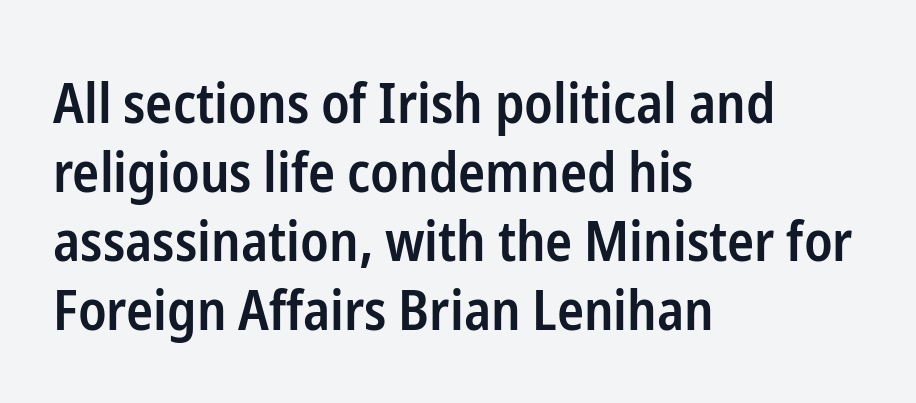
{"serif": "no", "italic": "no", "bold": "semi", "weight": "semibold", "width": "condensed", "stroke_contrast": "low", "x_height": "medium", "monospaced": "no", "underline": "no", "align": "left", "line_spacing_ratio": 1.23, "letter_spacing": "normal", "letter_spacing_em": 0.0, "glyph_px": 56}
